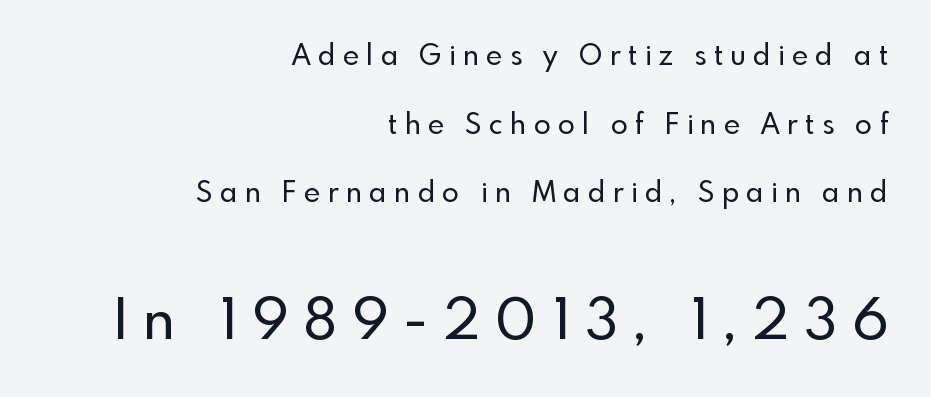
{"serif": "no", "italic": "no", "width": "normal", "x_height": "small", "monospaced": "no", "underline": "no", "align": "right", "line_spacing": "loose", "line_spacing_ratio": 2.45, "letter_spacing": "wide", "letter_spacing_em": 0.26, "larger_block": "second", "size_ratio": 2.04, "glyph_px": 57}
